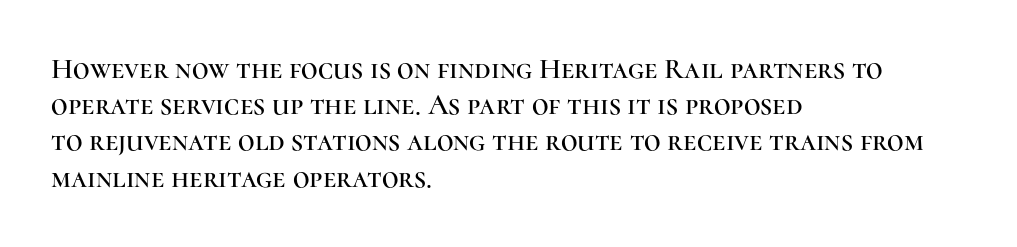
Q: Is the text italic (slanted)? A: No, it is upright.
Q: Is the typeface a serif or a sans-serif typeface? A: Serif.
Q: Is the text underlined? A: No.
Q: How is the paragraph aligned? A: Left-aligned.
Q: Is the spacing between letters normal or unusually wide? A: Normal.
Q: Is the spacing between lines tight, normal or loose? A: Normal.
Q: Width (condensed, normal, or wide)? A: Normal.
Q: Stroke contrast? A: High.
Q: x-height? A: Medium.
Q: Monospaced? A: No.
